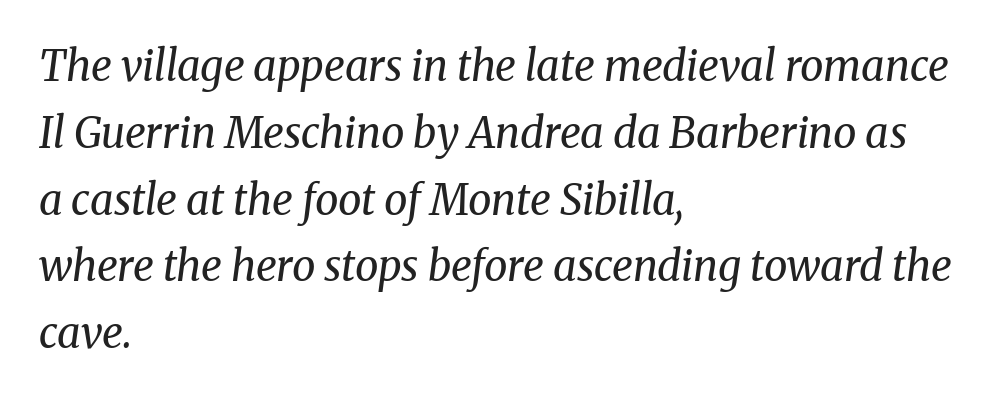
The image shows 42 px regular-weight serif type, italic (leaning right); set left-aligned, normal line spacing (1.59x), normal letter spacing, not underlined; medium stroke contrast and a medium x-height.
